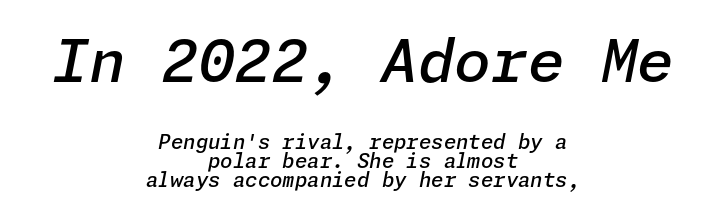
{"italic": "yes", "lean": "right", "slant_degrees": 11, "bold": "semi", "weight": "semibold", "width": "normal", "stroke_contrast": "low", "x_height": "medium", "underline": "no", "align": "center", "line_spacing": "tight", "line_spacing_ratio": 0.96, "letter_spacing": "normal", "letter_spacing_em": 0.0, "larger_block": "first", "size_ratio": 2.95, "glyph_px": 59}
